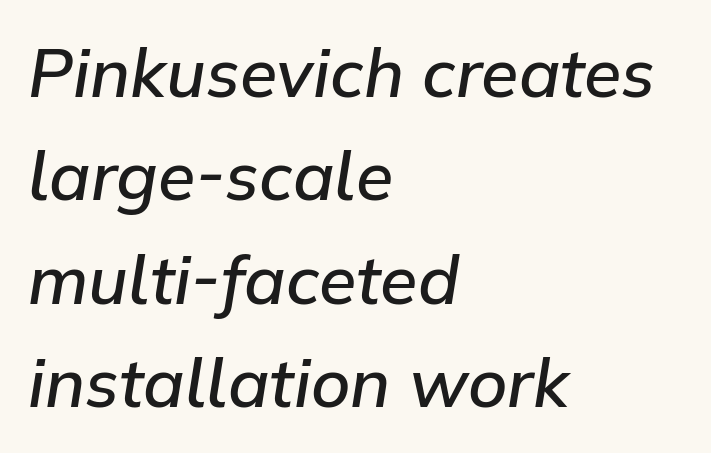
Q: Is the text bold? A: Semi-bold.
Q: Is the text italic (slanted)? A: Yes, it leans right by about 9 degrees.
Q: Is the text underlined? A: No.
Q: How is the paragraph aligned? A: Left-aligned.
Q: Is the spacing between letters normal or unusually wide? A: Normal.
Q: Is the spacing between lines tight, normal or loose? A: Normal.
Q: Width (condensed, normal, or wide)? A: Normal.
Q: Stroke contrast? A: Low.
Q: x-height? A: Medium.
Q: Monospaced? A: No.
